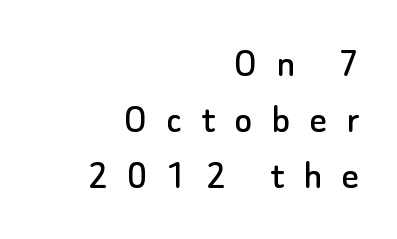
{"serif": "no", "italic": "no", "width": "normal", "stroke_contrast": "low", "x_height": "small", "monospaced": "no", "underline": "no", "align": "right", "line_spacing": "normal", "line_spacing_ratio": 1.33, "letter_spacing": "wide", "letter_spacing_em": 0.46, "glyph_px": 42}
